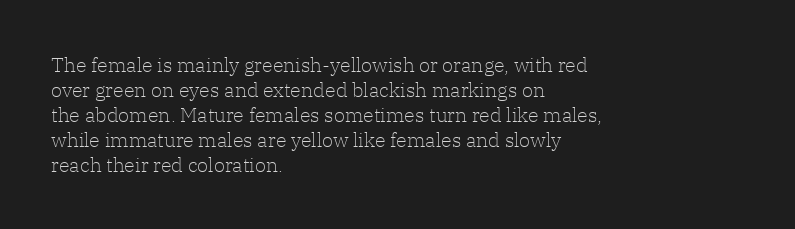
Underline: absent. These glyphs show unthickened strokes, regular width or finer. The leading is moderate, giving the passage an even texture. Upright lettering throughout.
